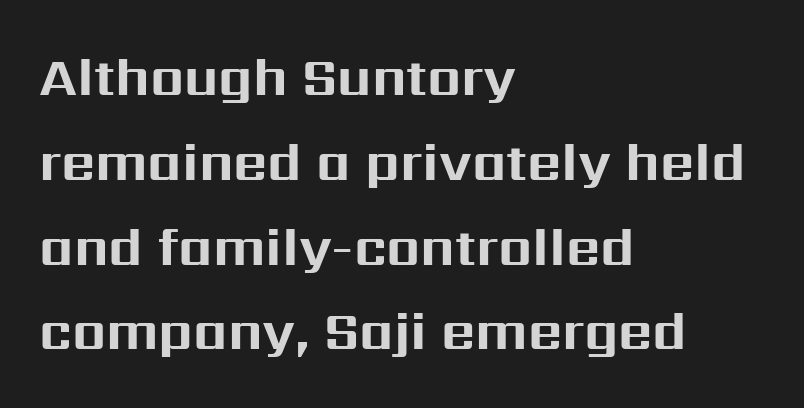
Clear beneath every line of the passage. Each letter keeps its own natural width here, so spacing adapts to shape. Nobody touched the tracking dial on this one. In CSS terms this would be text-align: left.
